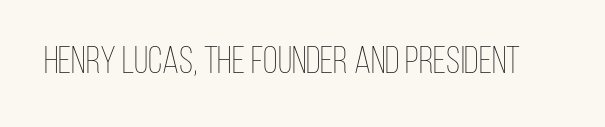
{"italic": "no", "bold": "no", "weight": "thin", "width": "condensed", "stroke_contrast": "low", "x_height": "large", "monospaced": "no", "underline": "no", "letter_spacing": "normal", "letter_spacing_em": 0.0, "glyph_px": 38}
